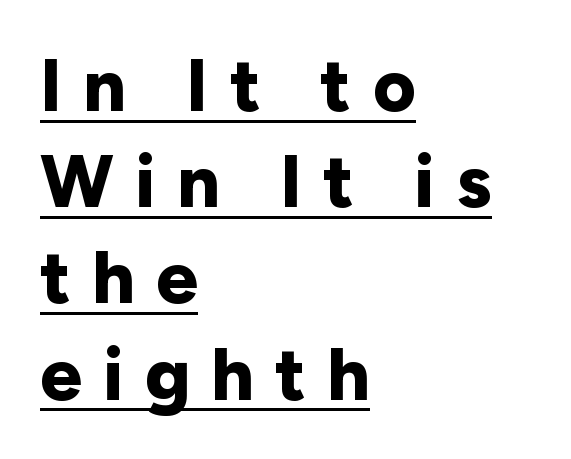
Q: Is the text bold? A: Yes.
Q: Is the text italic (slanted)? A: No, it is upright.
Q: Is the typeface a serif or a sans-serif typeface? A: Sans-serif.
Q: Is the text underlined? A: Yes.
Q: How is the paragraph aligned? A: Left-aligned.
Q: Is the spacing between letters normal or unusually wide? A: Unusually wide.
Q: Is the spacing between lines tight, normal or loose? A: Normal.
Q: Width (condensed, normal, or wide)? A: Normal.
Q: Stroke contrast? A: Low.
Q: x-height? A: Medium.
Q: Monospaced? A: No.
